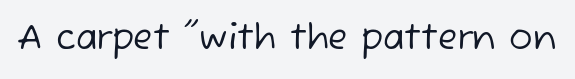
These lines are rendered in a variable-pitch font. The zone under the glyphs is completely vacant. Weight class: somewhere from thin through regular. The rendering shows plain stroke endings on the letterforms — a sans-serif design.
